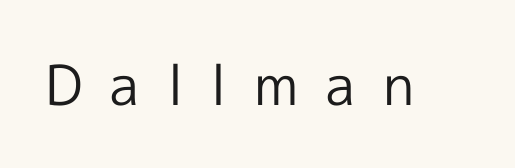
The image shows 55 px regular-weight sans-serif type, upright; set unusually wide letter spacing (+0.49 em), not underlined; a medium x-height.
